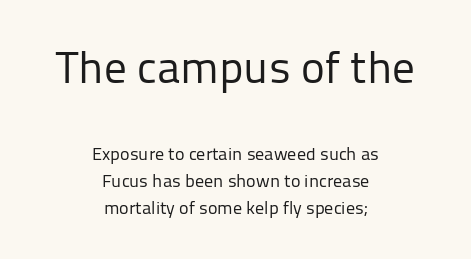
Q: Is the text bold? A: No.
Q: Is the text italic (slanted)? A: No, it is upright.
Q: Is the typeface a serif or a sans-serif typeface? A: Sans-serif.
Q: Is the text underlined? A: No.
Q: How is the paragraph aligned? A: Centered.
Q: Is the spacing between letters normal or unusually wide? A: Normal.
Q: Is the spacing between lines tight, normal or loose? A: Normal.
Q: Which block of text is set in a larger size, the first (top) or the second (bottom)? A: The first (top) one.
Q: Width (condensed, normal, or wide)? A: Normal.
Q: Stroke contrast? A: Low.
Q: x-height? A: Medium.
Q: Monospaced? A: No.
